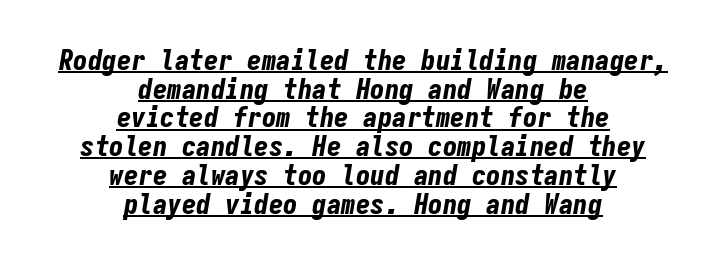
Does the lettering tilt? It does — this is italic. Set as a true bold cut, around the 700 mark. The whitespace from short lines is split evenly between both sides. Emphasis is given by a line drawn under the lettering. There is no visible air inserted between adjacent glyphs.
